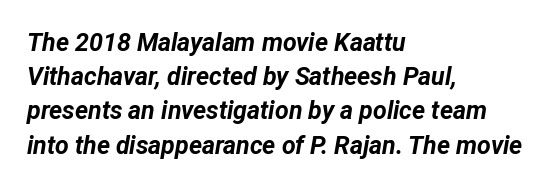
{"italic": "yes", "lean": "right", "slant_degrees": 12, "bold": "yes", "underline": "no", "align": "left", "line_spacing": "normal", "line_spacing_ratio": 1.37, "letter_spacing": "normal", "letter_spacing_em": 0.0, "glyph_px": 25}
